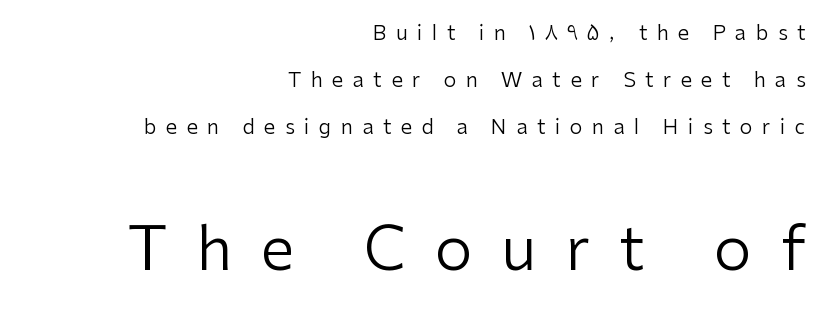
Q: Is the text bold? A: No.
Q: Is the text italic (slanted)? A: No, it is upright.
Q: Is the typeface a serif or a sans-serif typeface? A: Sans-serif.
Q: Is the text underlined? A: No.
Q: How is the paragraph aligned? A: Right-aligned.
Q: Is the spacing between letters normal or unusually wide? A: Unusually wide.
Q: Is the spacing between lines tight, normal or loose? A: Loose.
Q: Which block of text is set in a larger size, the first (top) or the second (bottom)? A: The second (bottom) one.
Q: Width (condensed, normal, or wide)? A: Normal.
Q: Stroke contrast? A: Low.
Q: x-height? A: Medium.
Q: Monospaced? A: No.
